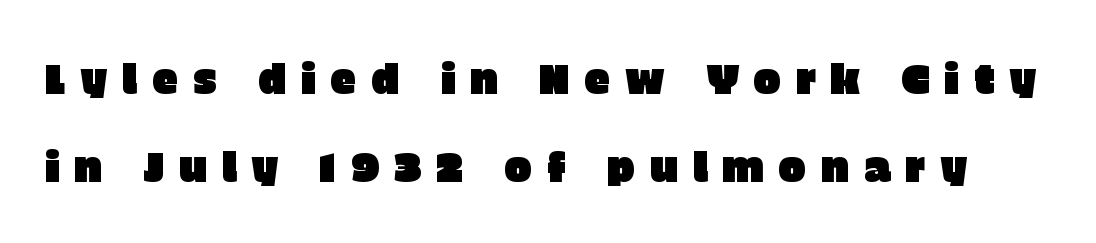
Q: Is the text italic (slanted)? A: No, it is upright.
Q: Is the typeface a serif or a sans-serif typeface? A: Sans-serif.
Q: Is the text underlined? A: No.
Q: Is the spacing between letters normal or unusually wide? A: Unusually wide.
Q: Is the spacing between lines tight, normal or loose? A: Loose.
Q: Width (condensed, normal, or wide)? A: Normal.
Q: Stroke contrast? A: Low.
Q: x-height? A: Large.
Q: Monospaced? A: No.
